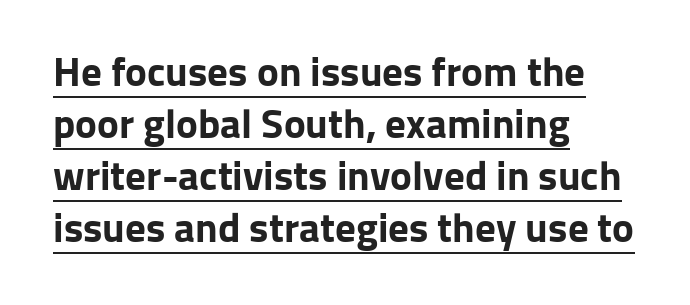
The type is set solid horizontally, with unmodified tracking. Is the type bold? Yes — the strokes are clearly thick and heavy. Line starts are locked; line ends wander. The typography opts for an upright posture over an oblique one.
